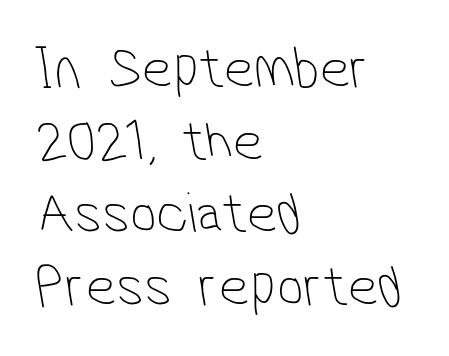
The image shows 59 px thin, condensed sans-serif type; set left-aligned, line spacing 1.23x, normal letter spacing, not underlined; low stroke contrast and a medium x-height.
